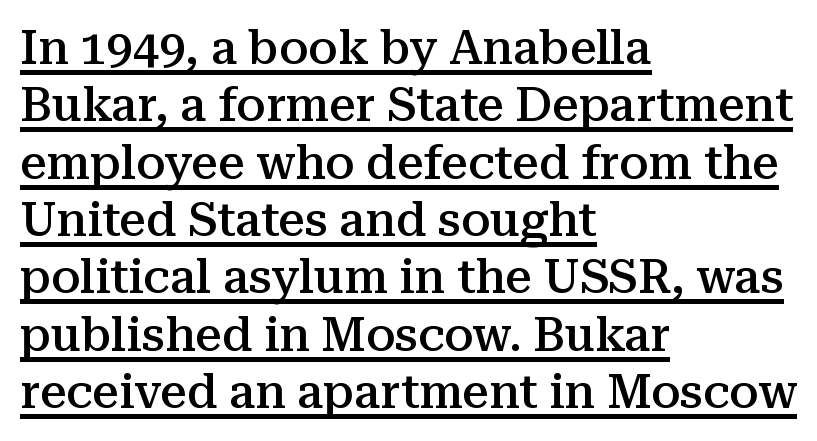
{"serif": "yes", "italic": "no", "bold": "semi", "weight": "semibold", "width": "normal", "stroke_contrast": "medium", "x_height": "medium", "monospaced": "no", "underline": "yes", "align": "left", "line_spacing_ratio": 1.22, "letter_spacing": "normal", "letter_spacing_em": 0.0, "glyph_px": 47}
